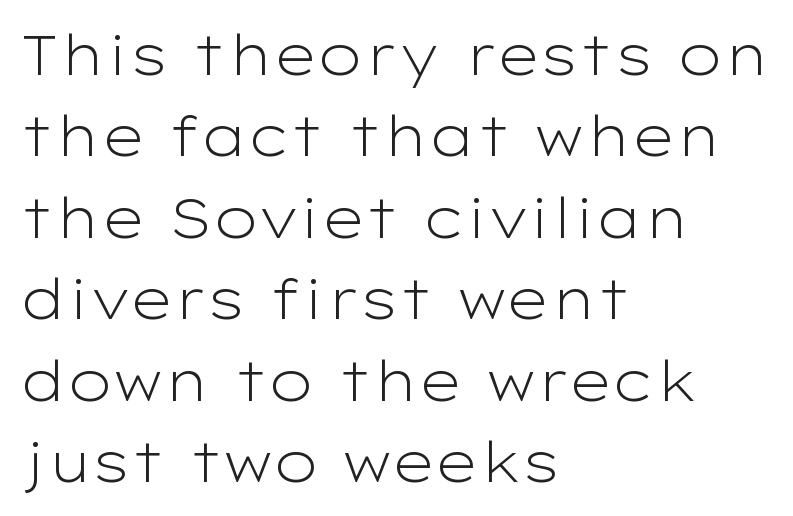
Is the type heavy? It reads as light-to-regular instead. The lines are quadded left. The letters advance in unequal steps, a hallmark of proportional type. The glyphs are unaccompanied by any horizontal stroke below them.
